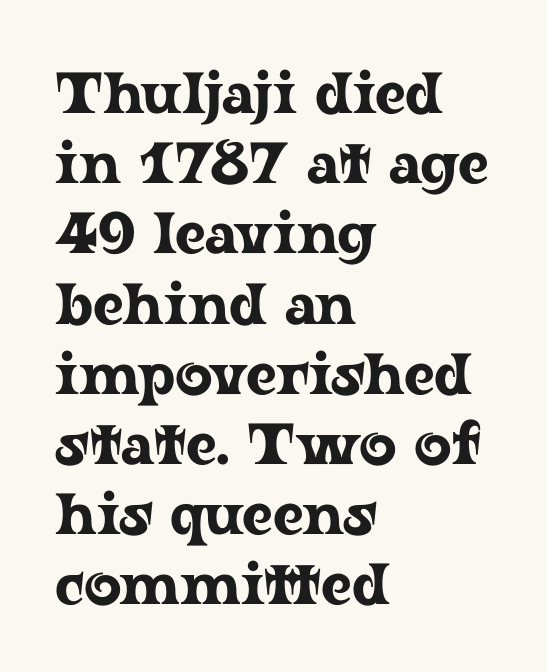
The face used here is rendered with its standard letterfit. Each letter keeps its own natural width here, so spacing adapts to shape. The glyphs in this specimen are seriffed. These lines stack with their left ends in a neat column.
